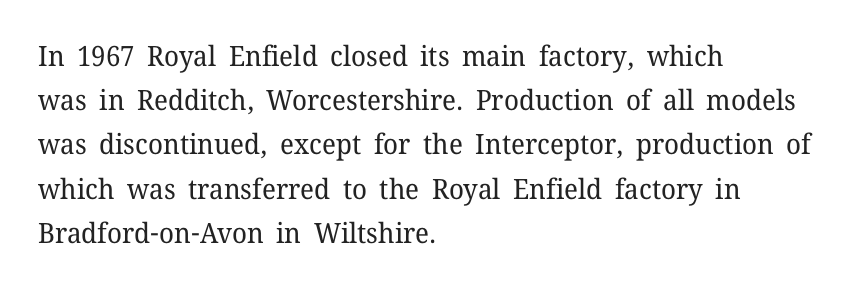
{"serif": "yes", "italic": "no", "bold": "no", "weight": "regular", "width": "normal", "stroke_contrast": "low", "x_height": "medium", "monospaced": "no", "underline": "no", "align": "left", "line_spacing": "normal", "line_spacing_ratio": 1.58, "letter_spacing": "normal", "letter_spacing_em": 0.0, "glyph_px": 28}
